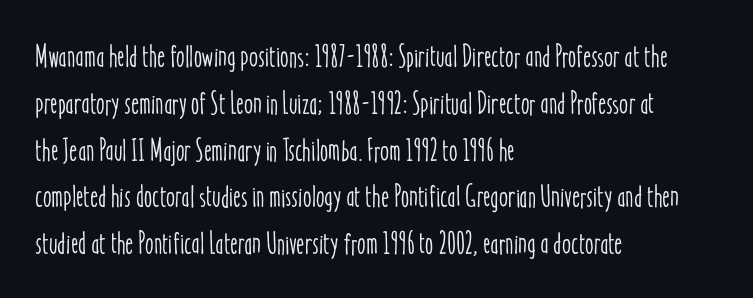
The image shows 31 px condensed type, upright; set left-aligned, normal line spacing (1.51x), normal letter spacing, not underlined; low stroke contrast and a medium x-height.
